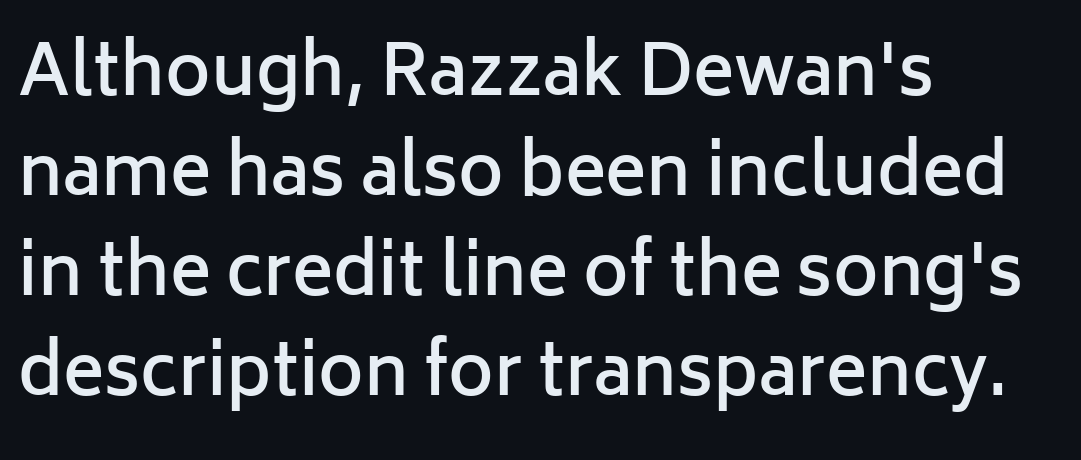
The image shows 69 px semibold sans-serif type, upright; set left-aligned, normal line spacing (1.45x), normal letter spacing, not underlined; low stroke contrast and a medium x-height.
